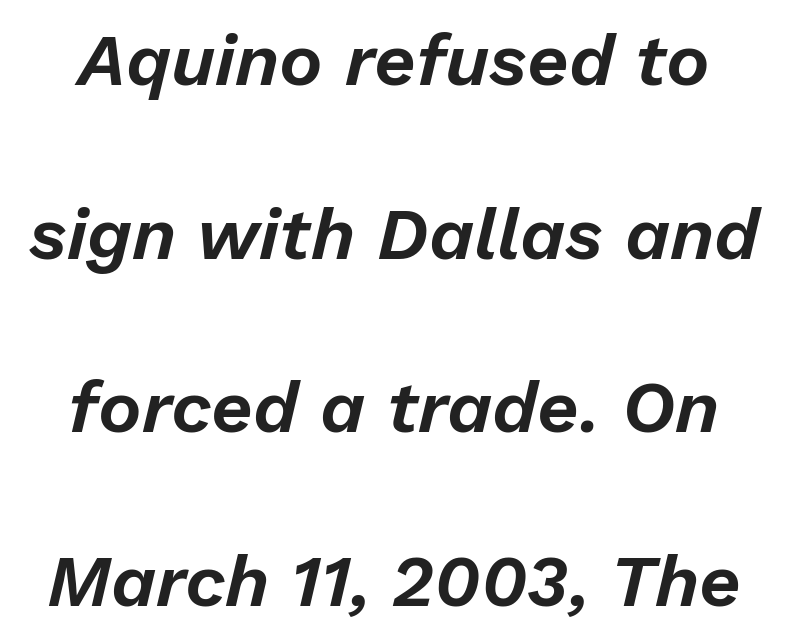
The image shows 73 px text type, italic (leaning right); set loose line spacing (2.38x), normal letter spacing, not underlined; low stroke contrast and a medium x-height.
